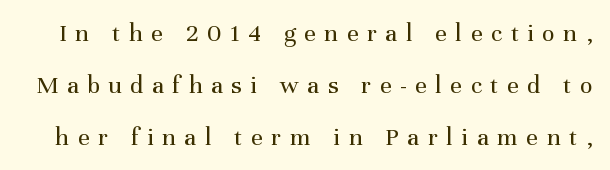
Q: Is the text bold? A: No.
Q: Is the text italic (slanted)? A: No, it is upright.
Q: Is the text underlined? A: No.
Q: Is the spacing between letters normal or unusually wide? A: Unusually wide.
Q: Is the spacing between lines tight, normal or loose? A: Loose.
